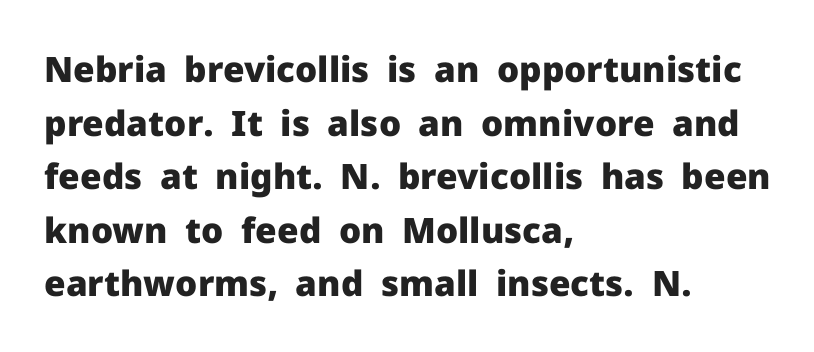
The lettering stays uniformly vertical, giving the passage a roman look. Stroke terminals: plain, sans-serif. If you drew a ruler down the left edge, every line would touch it. Tracking here is standard; glyphs follow each other at the usual distance. Spacing verdict: proportional, widths tailored to each character. The typesetting leans heavy: a genuine bold.
